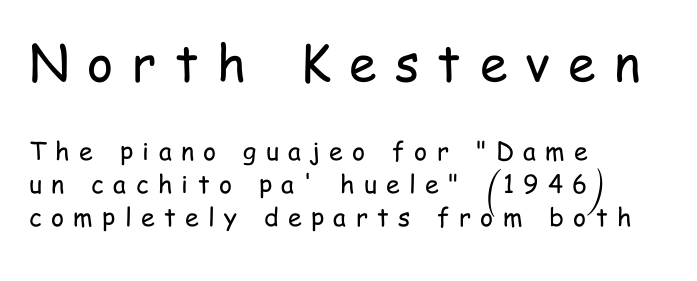
{"serif": "no", "italic": "no", "bold": "no", "weight": "regular", "width": "condensed", "stroke_contrast": "low", "x_height": "medium", "monospaced": "no", "underline": "no", "align": "left", "line_spacing": "normal", "line_spacing_ratio": 1.31, "letter_spacing": "wide", "letter_spacing_em": 0.37, "larger_block": "first", "size_ratio": 2.0, "glyph_px": 50}
